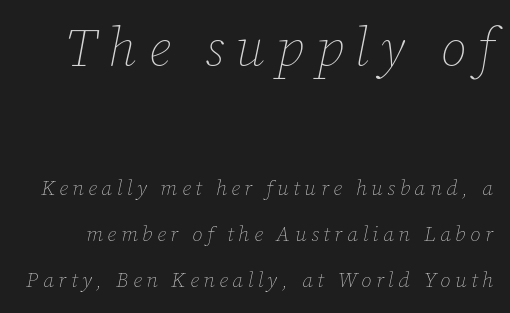
The font's italic variant was chosen for this text. The leading is generous, giving the passage an open texture. The rendering inserts visible extra space after every character. Scale decreases going downward across the two blocks.
